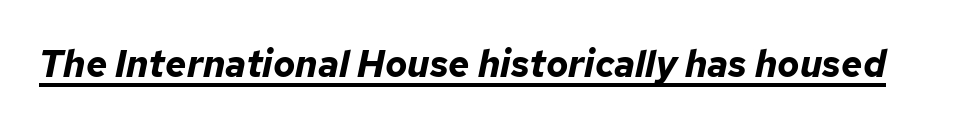
When letters slant like this, we call the style italic. These lines carry a lot of weight — the face is fully bold. Compared with undecorated copy, this sample adds a rule below the words. Letter spacing: default.
